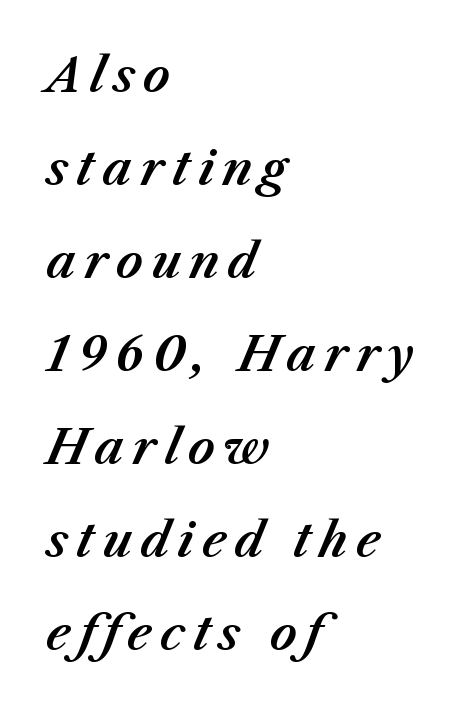
Q: Is the text italic (slanted)? A: Yes, it leans right by about 23 degrees.
Q: Is the text underlined? A: No.
Q: How is the paragraph aligned? A: Left-aligned.
Q: Is the spacing between lines tight, normal or loose? A: Loose.
Q: Width (condensed, normal, or wide)? A: Normal.
Q: Stroke contrast? A: Medium.
Q: x-height? A: Medium.
Q: Monospaced? A: No.
